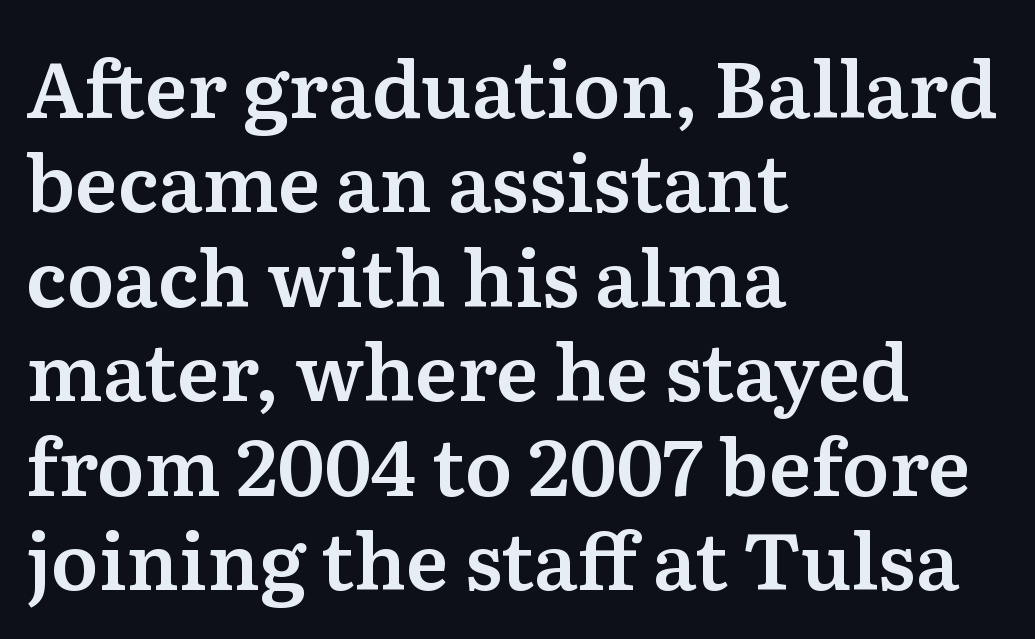
Q: Is the text italic (slanted)? A: No, it is upright.
Q: Is the typeface a serif or a sans-serif typeface? A: Serif.
Q: Is the text underlined? A: No.
Q: How is the paragraph aligned? A: Left-aligned.
Q: Is the spacing between letters normal or unusually wide? A: Normal.
Q: Width (condensed, normal, or wide)? A: Normal.
Q: Stroke contrast? A: Medium.
Q: x-height? A: Medium.
Q: Monospaced? A: No.
